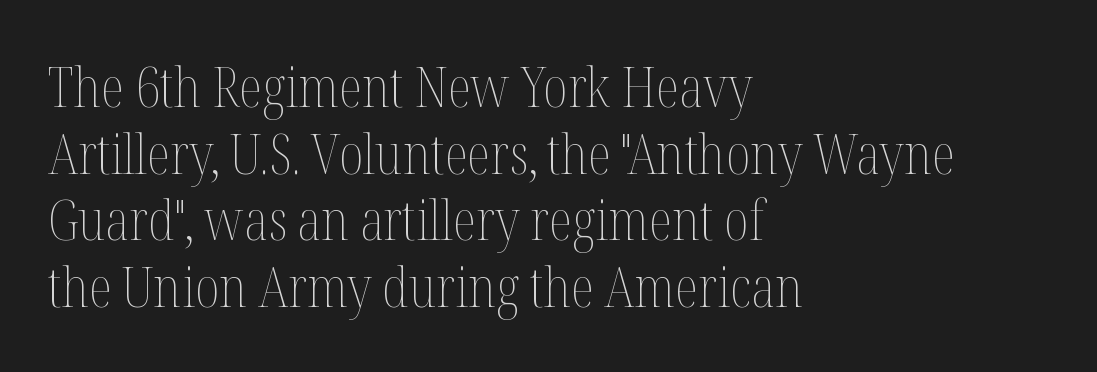
Q: Is the text bold? A: No.
Q: Is the text italic (slanted)? A: No, it is upright.
Q: Is the text underlined? A: No.
Q: How is the paragraph aligned? A: Left-aligned.
Q: Is the spacing between letters normal or unusually wide? A: Normal.
Q: Width (condensed, normal, or wide)? A: Condensed.
Q: Stroke contrast? A: Medium.
Q: x-height? A: Medium.
Q: Monospaced? A: No.
